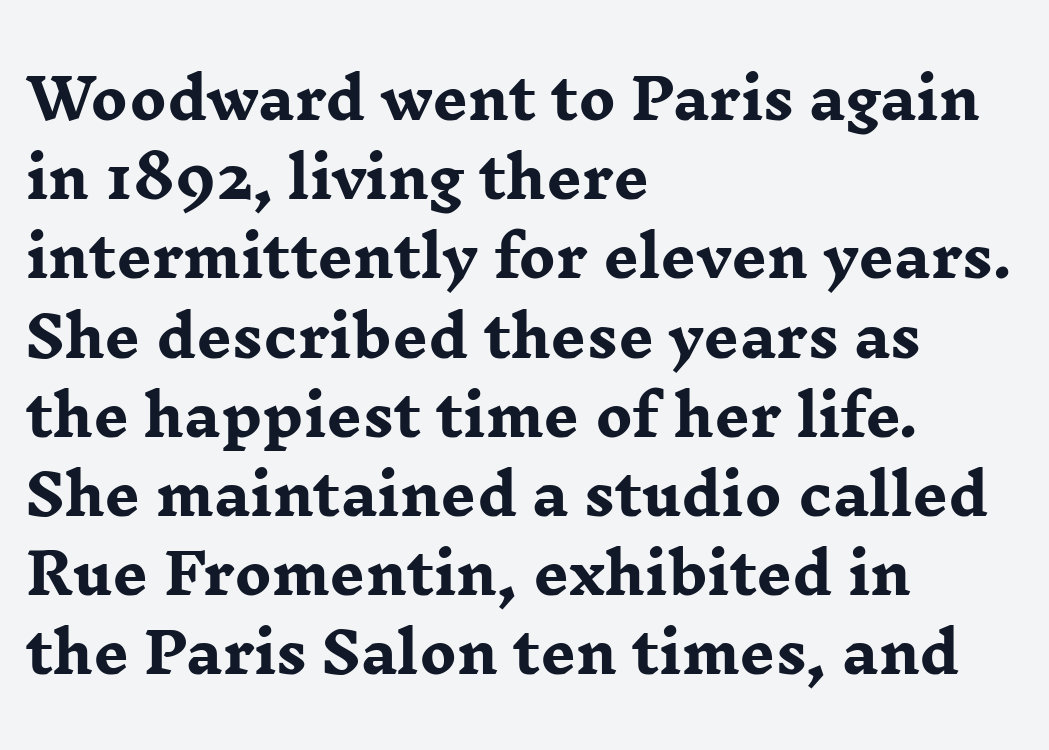
{"serif": "yes", "italic": "no", "bold": "yes", "weight": "heavy", "width": "wide", "stroke_contrast": "low", "x_height": "medium", "monospaced": "no", "underline": "no", "align": "left", "line_spacing": "normal", "line_spacing_ratio": 1.44, "letter_spacing": "normal", "letter_spacing_em": 0.0, "glyph_px": 55}
